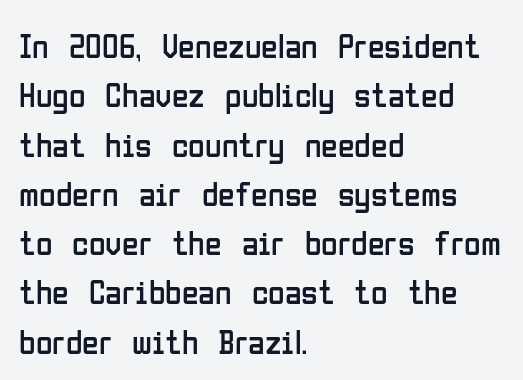
These glyphs show unthickened strokes, regular width or finer. Lines of text with bare space underneath. Notice how descenders clear the ascenders below comfortably — that's standard leading. A typesetter would call this proportional, since set widths differ per character. One-word summary of the alignment: left. The lettering stays uniformly vertical, giving the passage a roman look.
